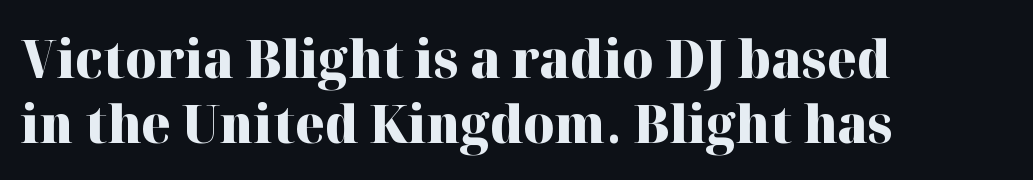
Q: Is the text bold? A: Yes.
Q: Is the text italic (slanted)? A: No, it is upright.
Q: Is the typeface a serif or a sans-serif typeface? A: Serif.
Q: Is the text underlined? A: No.
Q: How is the paragraph aligned? A: Left-aligned.
Q: Is the spacing between letters normal or unusually wide? A: Normal.
Q: Width (condensed, normal, or wide)? A: Normal.
Q: Stroke contrast? A: High.
Q: x-height? A: Medium.
Q: Monospaced? A: No.
